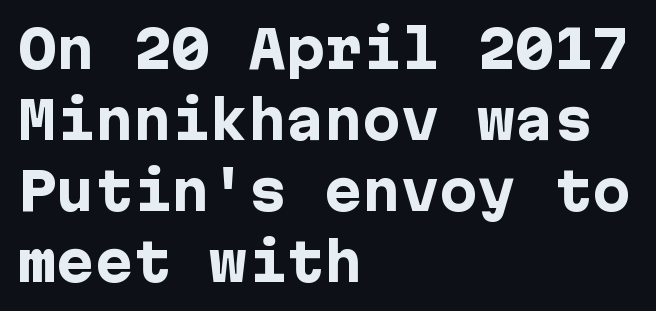
Leading: standard. Type without underlining. Quick note: not italic, upright. Each glyph is drawn with heavy, bold strokes.
